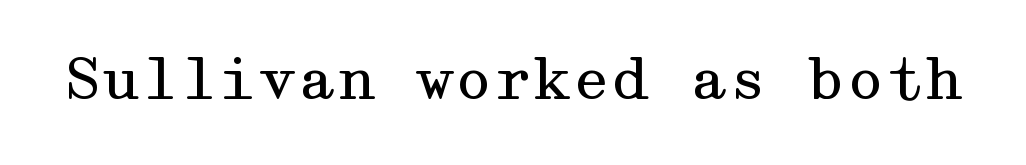
Q: Is the text bold? A: No.
Q: Is the text italic (slanted)? A: No, it is upright.
Q: Is the typeface a serif or a sans-serif typeface? A: Serif.
Q: Is the text underlined? A: No.
Q: Is the spacing between letters normal or unusually wide? A: Normal.
Q: Width (condensed, normal, or wide)? A: Wide.
Q: Stroke contrast? A: Medium.
Q: x-height? A: Medium.
